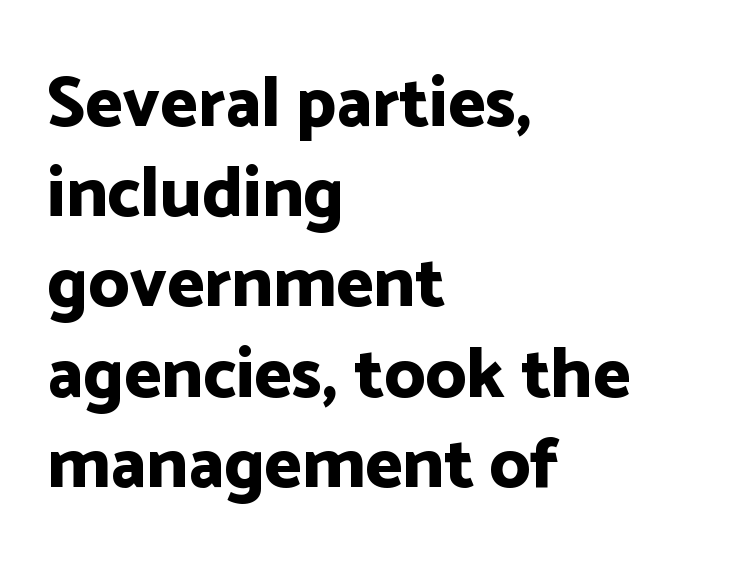
Nobody touched the tracking dial on this one. The axis of the letterforms is exactly vertical. Line starts are locked; line ends wander. Typographic density is high because the face is bold. The designer left line spacing at the default.
